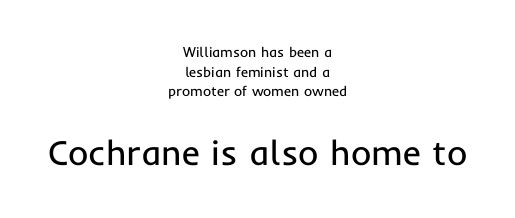
The image shows 35 px regular-weight sans-serif type, upright; set centered, normal line spacing (1.41x), normal letter spacing, not underlined; the second (bottom) block is 2.5x larger; low stroke contrast and a medium x-height.
